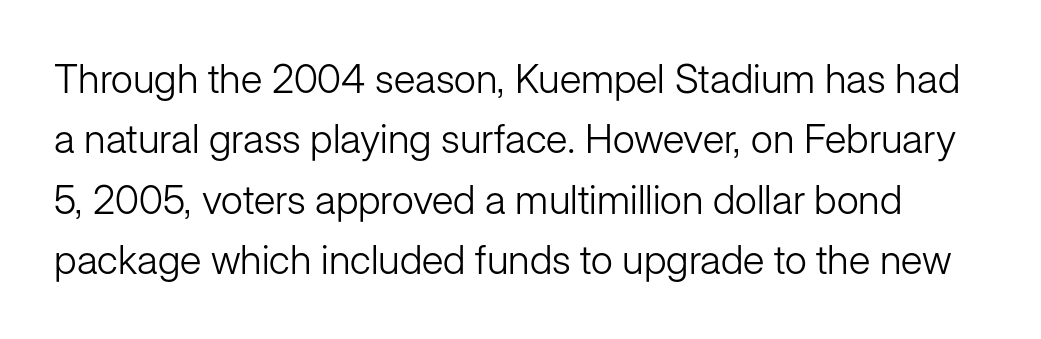
Heft: none added — not bold. Serif or sans? Sans — the stroke terminals are bare. Each letter keeps its own natural width here, so spacing adapts to shape. A roman cut, with each character standing at attention.
